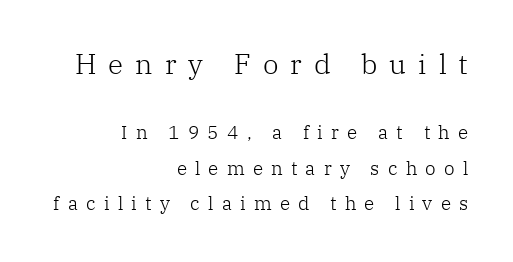
{"serif": "yes", "italic": "no", "bold": "no", "weight": "light", "width": "normal", "stroke_contrast": "low", "x_height": "medium", "monospaced": "no", "underline": "no", "align": "right", "line_spacing_ratio": 1.86, "letter_spacing": "wide", "letter_spacing_em": 0.43, "larger_block": "first", "size_ratio": 1.47, "glyph_px": 28}
